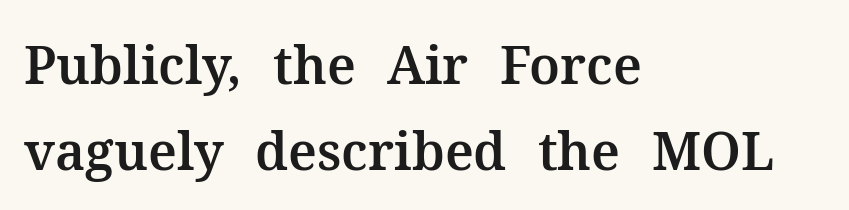
Q: Is the text italic (slanted)? A: No, it is upright.
Q: Is the typeface a serif or a sans-serif typeface? A: Serif.
Q: Is the text underlined? A: No.
Q: How is the paragraph aligned? A: Left-aligned.
Q: Is the spacing between letters normal or unusually wide? A: Normal.
Q: Is the spacing between lines tight, normal or loose? A: Normal.
Q: Width (condensed, normal, or wide)? A: Normal.
Q: Stroke contrast? A: Medium.
Q: x-height? A: Medium.
Q: Monospaced? A: No.
